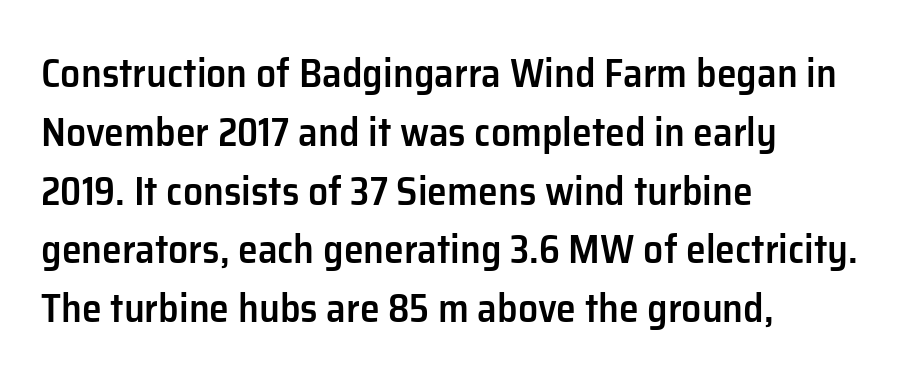
Unlike italic type, these characters show no tilt at all. The characters look somewhat weighty, a semibold short of true bold. Notice how descenders clear the ascenders below comfortably — that's standard leading. Each letter keeps its own natural width here, so spacing adapts to shape. The letters sit at their default tracking, neither squeezed nor spread.
